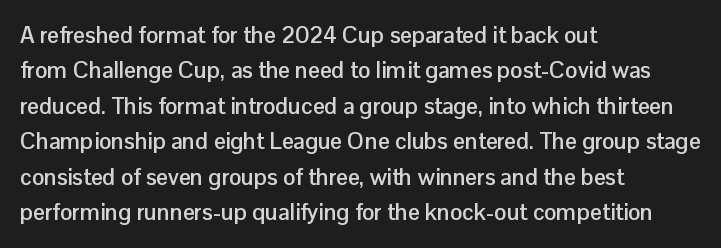
Q: Is the text bold? A: Yes.
Q: Is the text italic (slanted)? A: No, it is upright.
Q: Is the text underlined? A: No.
Q: How is the paragraph aligned? A: Left-aligned.
Q: Is the spacing between letters normal or unusually wide? A: Normal.
Q: Is the spacing between lines tight, normal or loose? A: Normal.
